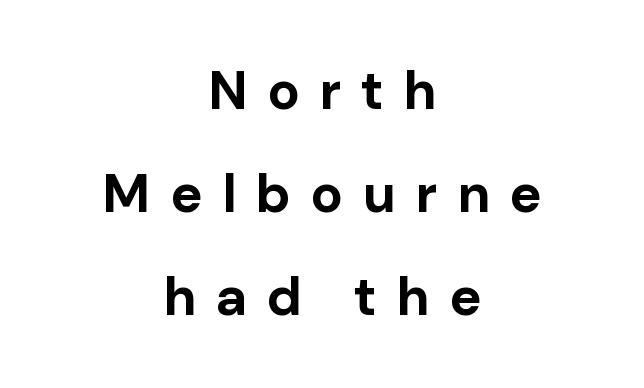
Q: Is the text bold? A: Yes.
Q: Is the text italic (slanted)? A: No, it is upright.
Q: Is the typeface a serif or a sans-serif typeface? A: Sans-serif.
Q: Is the text underlined? A: No.
Q: How is the paragraph aligned? A: Centered.
Q: Is the spacing between letters normal or unusually wide? A: Unusually wide.
Q: Is the spacing between lines tight, normal or loose? A: Loose.
Q: Width (condensed, normal, or wide)? A: Normal.
Q: Stroke contrast? A: Low.
Q: x-height? A: Medium.
Q: Monospaced? A: No.
